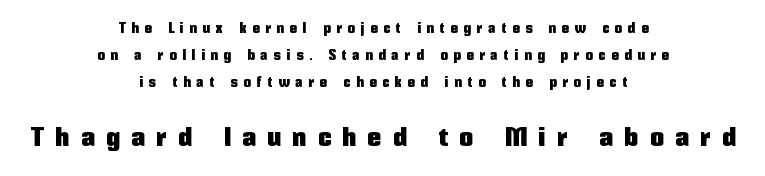
The image shows 27 px text type, upright; set centered, loose line spacing (1.94x), unusually wide letter spacing (+0.44 em), not underlined; the second (bottom) block is 1.93x larger.
